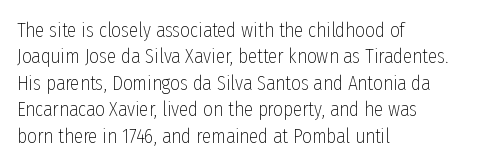
The rendering uses a moderate line-height, typical for paragraphs. Only glyphs here, with clear space below each row. The passage is arranged the way most books set body copy — flush left. Spacing between characters is what you'd get straight out of the box.
